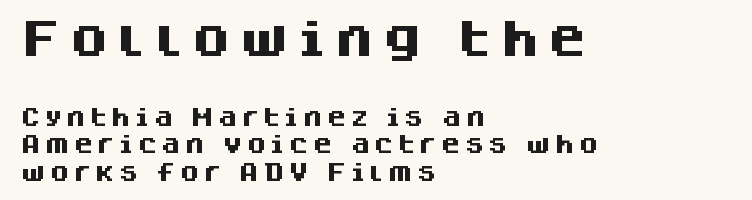
{"serif": "no", "italic": "no", "bold": "yes", "weight": "heavy", "width": "normal", "stroke_contrast": "medium", "x_height": "large", "monospaced": "no", "underline": "no", "align": "left", "line_spacing": "normal", "line_spacing_ratio": 1.37, "larger_block": "first", "size_ratio": 2.0, "glyph_px": 40}
